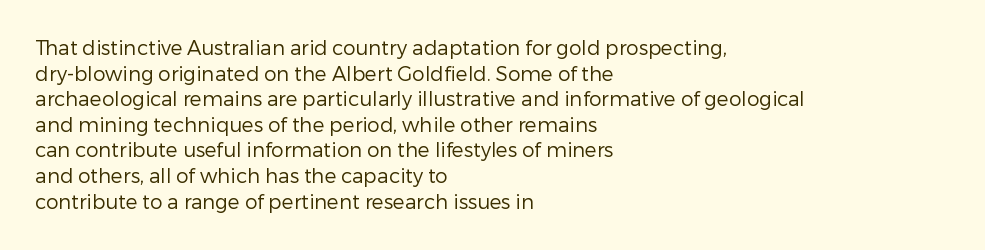
The weight would be labelled regular, book, light, or lighter still. Tall strokes in this sample are plumb rather than angled. These lines stack with their left ends in a neat column. Unmarked baselines from the first word to the last. Regular leading. A typesetter would call this zero additional tracking.
